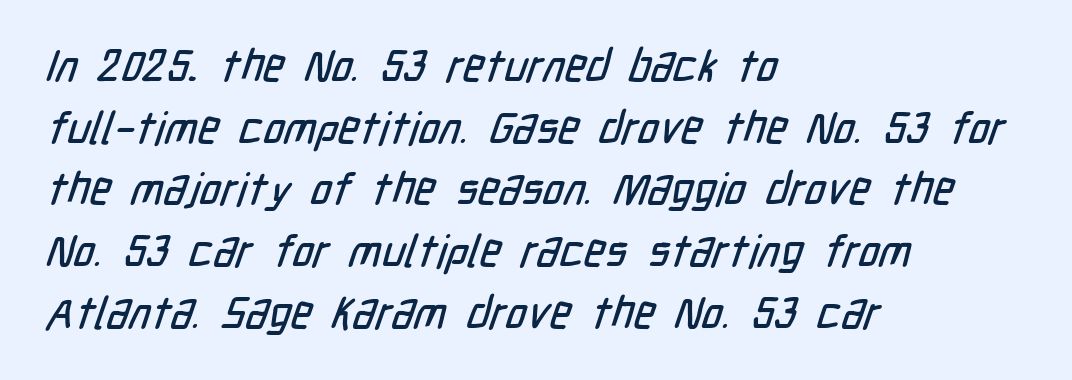
The image shows 45 px condensed sans-serif type; set left-aligned, normal line spacing (1.37x), normal letter spacing, not underlined; low stroke contrast and a medium x-height.
